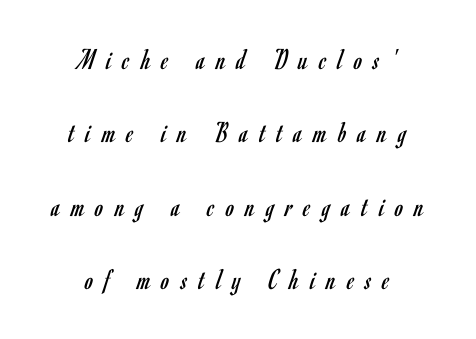
The image shows 30 px regular-weight, condensed sans-serif type; set centered, loose line spacing (2.45x), unusually wide letter spacing (+0.38 em), not underlined; low stroke contrast and a small x-height.
